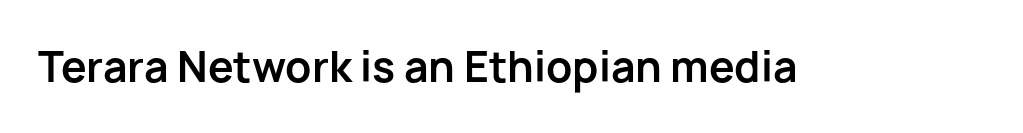
Q: Is the text bold? A: Yes.
Q: Is the text italic (slanted)? A: No, it is upright.
Q: Is the typeface a serif or a sans-serif typeface? A: Sans-serif.
Q: Is the text underlined? A: No.
Q: Is the spacing between letters normal or unusually wide? A: Normal.
Q: Width (condensed, normal, or wide)? A: Normal.
Q: Stroke contrast? A: Low.
Q: x-height? A: Medium.
Q: Monospaced? A: No.
